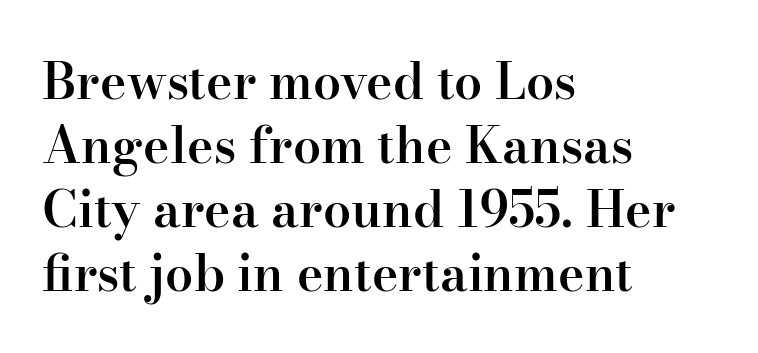
Q: Is the text bold? A: Semi-bold.
Q: Is the text italic (slanted)? A: No, it is upright.
Q: Is the typeface a serif or a sans-serif typeface? A: Serif.
Q: Is the text underlined? A: No.
Q: How is the paragraph aligned? A: Left-aligned.
Q: Is the spacing between letters normal or unusually wide? A: Normal.
Q: Is the spacing between lines tight, normal or loose? A: Normal.
Q: Width (condensed, normal, or wide)? A: Normal.
Q: Stroke contrast? A: High.
Q: x-height? A: Small.
Q: Monospaced? A: No.
